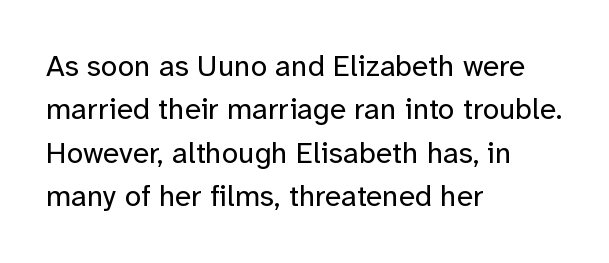
The image shows 30 px regular-weight sans-serif type, upright; set left-aligned, normal line spacing (1.45x), normal letter spacing, not underlined; low stroke contrast and a medium x-height.
